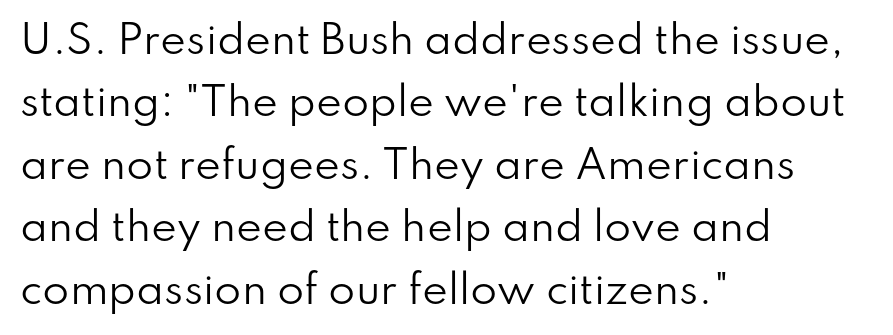
Q: Is the text bold? A: No.
Q: Is the text italic (slanted)? A: No, it is upright.
Q: Is the typeface a serif or a sans-serif typeface? A: Sans-serif.
Q: Is the text underlined? A: No.
Q: How is the paragraph aligned? A: Left-aligned.
Q: Is the spacing between letters normal or unusually wide? A: Normal.
Q: Is the spacing between lines tight, normal or loose? A: Normal.
Q: Width (condensed, normal, or wide)? A: Normal.
Q: Stroke contrast? A: Low.
Q: x-height? A: Small.
Q: Monospaced? A: No.
